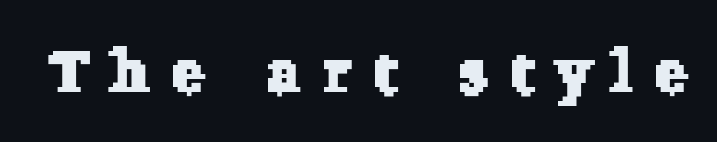
Q: Is the typeface a serif or a sans-serif typeface? A: Serif.
Q: Is the text underlined? A: No.
Q: Is the spacing between letters normal or unusually wide? A: Unusually wide.
Q: Width (condensed, normal, or wide)? A: Normal.
Q: Stroke contrast? A: Low.
Q: x-height? A: Medium.
Q: Monospaced? A: No.
